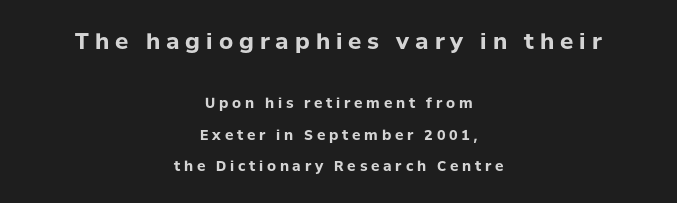
{"italic": "no", "bold": "yes", "underline": "no", "align": "center", "line_spacing": "loose", "line_spacing_ratio": 2.25, "letter_spacing": "wide", "letter_spacing_em": 0.27, "larger_block": "first", "size_ratio": 1.57, "glyph_px": 22}
